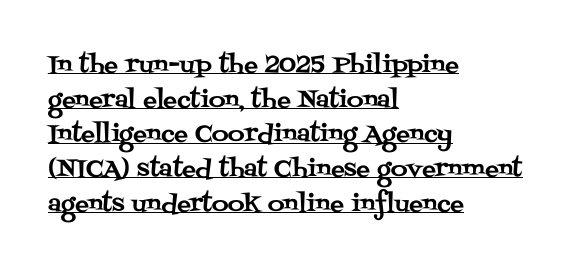
The image shows 23 px text type, upright; set left-aligned, normal line spacing (1.51x), normal letter spacing, underlined.
